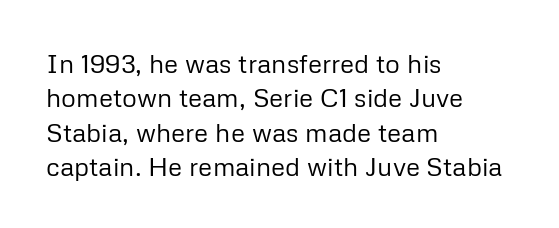
The image shows 26 px text type, upright; set left-aligned, normal line spacing (1.32x), normal letter spacing, not underlined.
